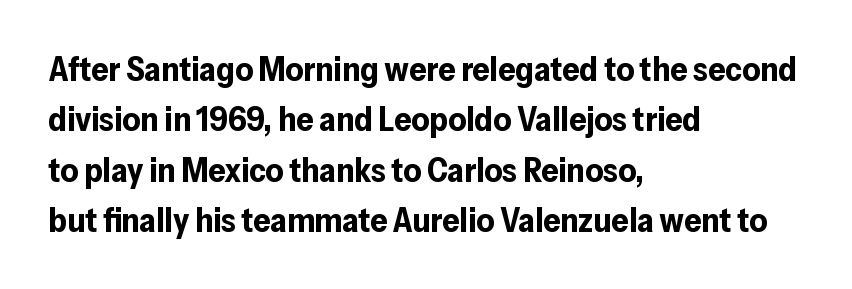
{"serif": "no", "italic": "no", "bold": "yes", "weight": "bold", "width": "normal", "stroke_contrast": "low", "x_height": "medium", "monospaced": "no", "underline": "no", "align": "left", "line_spacing": "normal", "line_spacing_ratio": 1.48, "letter_spacing": "normal", "letter_spacing_em": 0.0, "glyph_px": 34}
